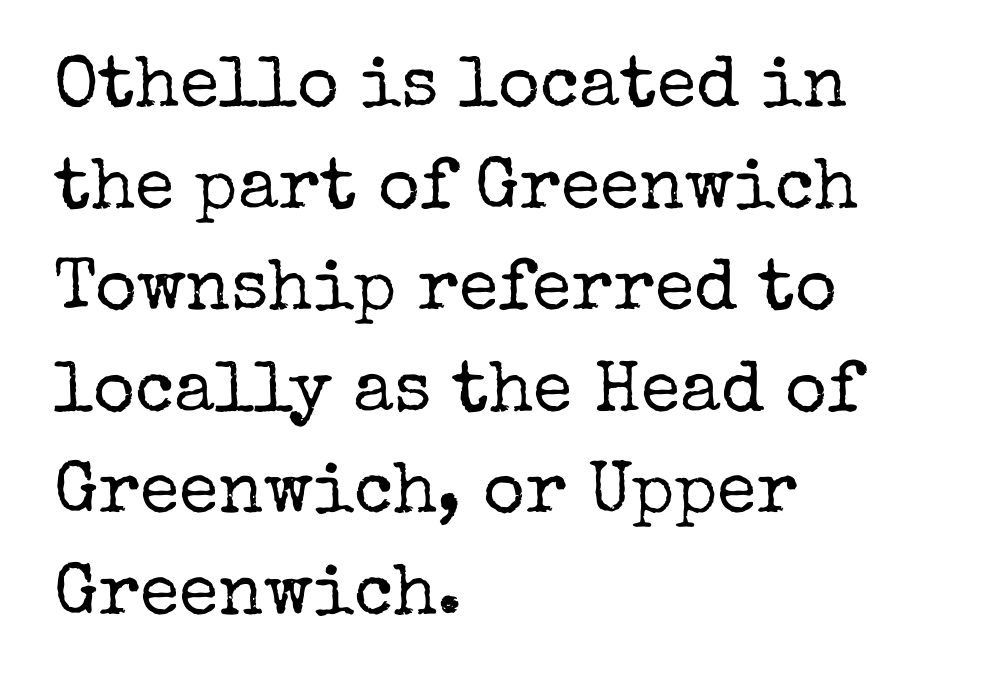
Each letter keeps its own natural width here, so spacing adapts to shape. Compared with typical paragraphs, the rows here are spaced about the same. Serifs: yes, visible at the terminals of the letterforms. These glyphs show unthickened strokes, regular width or finer. If you drew a line through each stem, it would be perfectly vertical.
